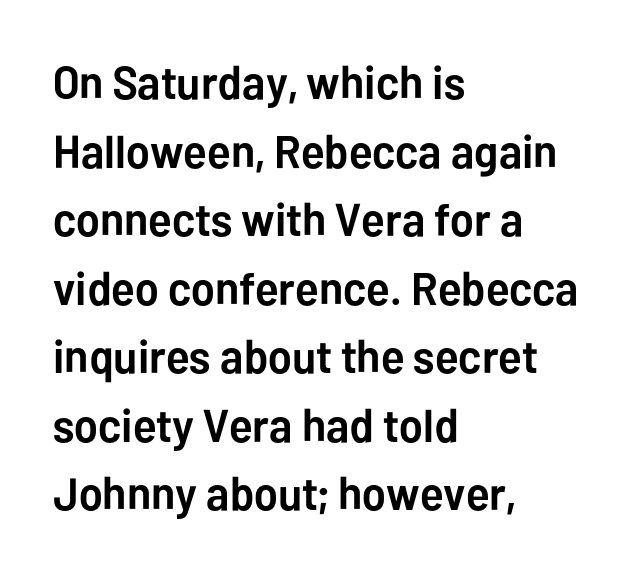
{"serif": "no", "italic": "no", "bold": "yes", "weight": "semibold", "width": "normal", "stroke_contrast": "low", "x_height": "medium", "monospaced": "no", "underline": "no", "align": "left", "line_spacing": "normal", "line_spacing_ratio": 1.49, "letter_spacing": "normal", "letter_spacing_em": 0.0, "glyph_px": 46}
